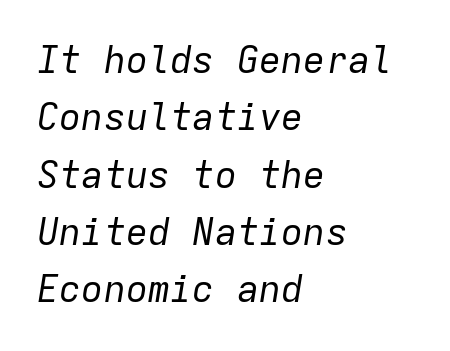
Q: Is the text bold? A: No.
Q: Is the text italic (slanted)? A: Yes, it leans right by about 9 degrees.
Q: Is the text underlined? A: No.
Q: How is the paragraph aligned? A: Left-aligned.
Q: Is the spacing between letters normal or unusually wide? A: Normal.
Q: Is the spacing between lines tight, normal or loose? A: Normal.
Q: Width (condensed, normal, or wide)? A: Normal.
Q: Stroke contrast? A: Low.
Q: x-height? A: Medium.
Q: Monospaced? A: Yes.
